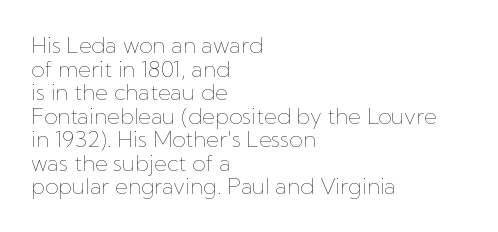
Q: Is the text bold? A: No.
Q: Is the text italic (slanted)? A: No, it is upright.
Q: Is the text underlined? A: No.
Q: How is the paragraph aligned? A: Left-aligned.
Q: Is the spacing between letters normal or unusually wide? A: Normal.
Q: Is the spacing between lines tight, normal or loose? A: Tight.
